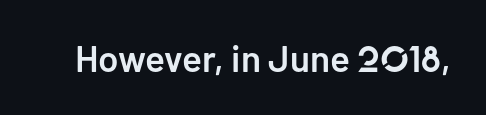
The image shows 37 px semibold sans-serif type, upright; set normal letter spacing, not underlined; low stroke contrast and a medium x-height.
